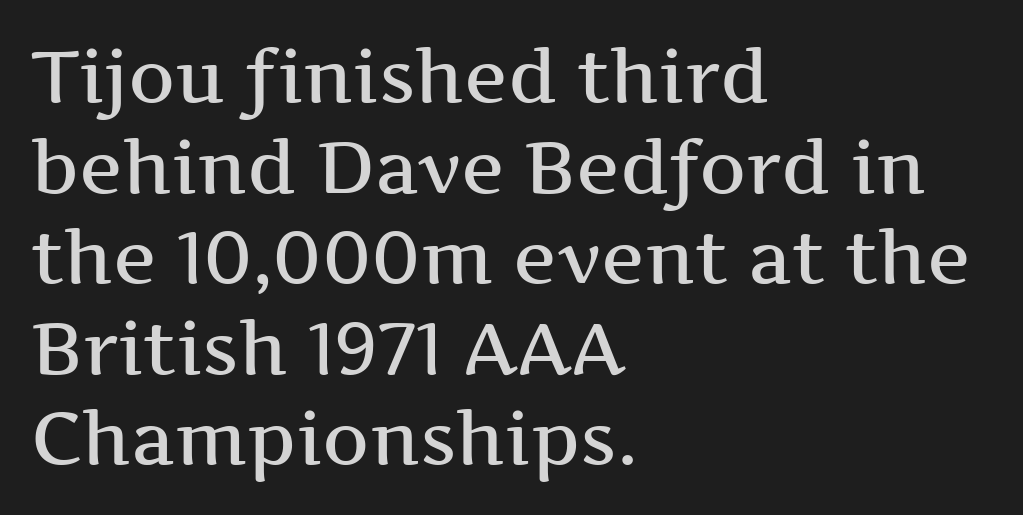
{"serif": "yes", "italic": "no", "bold": "semi", "weight": "semibold", "width": "wide", "stroke_contrast": "medium", "x_height": "medium", "monospaced": "no", "underline": "no", "align": "left", "line_spacing_ratio": 1.24, "letter_spacing": "normal", "letter_spacing_em": 0.0, "glyph_px": 73}
